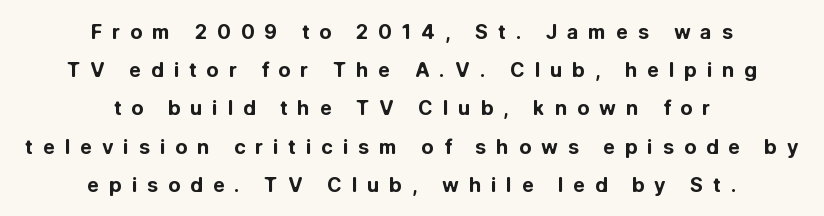
The image shows 20 px bold type, upright; set centered, loose line spacing (1.91x), unusually wide letter spacing (+0.49 em), not underlined.
